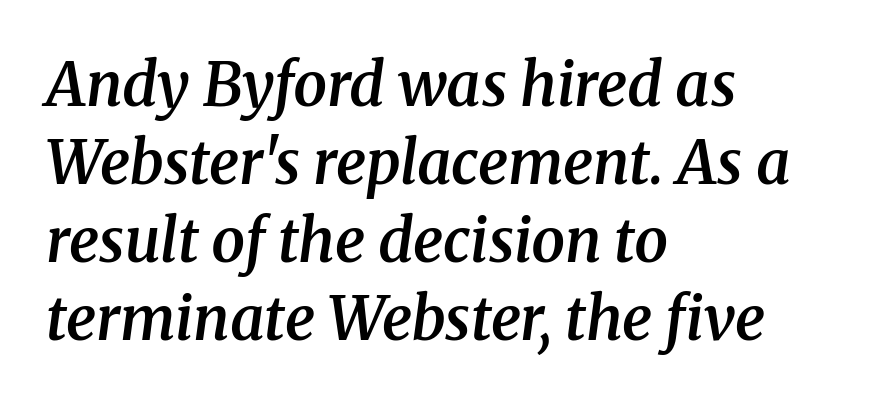
These lines are rendered in a variable-pitch font. Reading down the column, the eye jumps a familiar distance to each next line. A typesetter would mark this as italic. Compared with an ordinary text face, these strokes are moderately heavier — a semibold.
